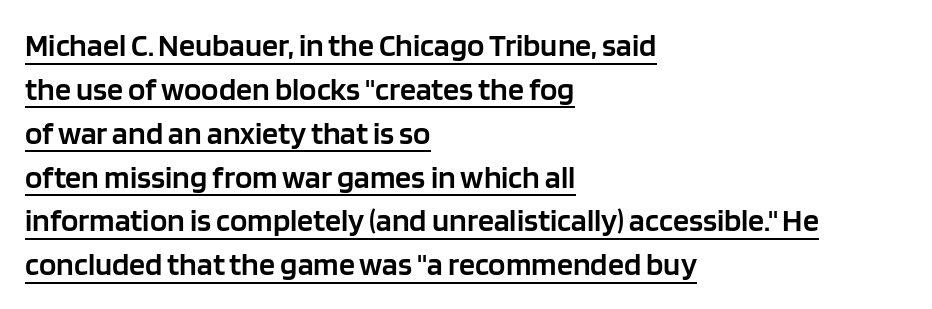
{"serif": "no", "italic": "no", "bold": "semi", "weight": "semibold", "width": "normal", "stroke_contrast": "low", "x_height": "large", "monospaced": "no", "underline": "yes", "align": "left", "line_spacing": "normal", "line_spacing_ratio": 1.37, "letter_spacing": "normal", "letter_spacing_em": 0.0, "glyph_px": 32}
